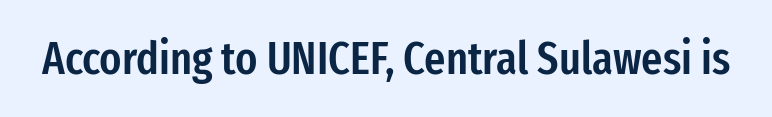
{"serif": "no", "italic": "no", "bold": "semi", "weight": "semibold", "width": "condensed", "stroke_contrast": "low", "x_height": "medium", "monospaced": "no", "underline": "no", "letter_spacing": "normal", "letter_spacing_em": 0.0, "glyph_px": 46}
